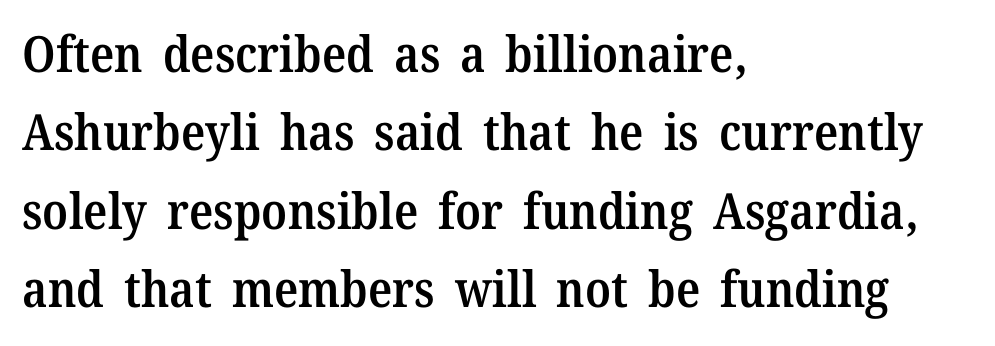
Q: Is the text bold? A: Semi-bold.
Q: Is the text italic (slanted)? A: No, it is upright.
Q: Is the typeface a serif or a sans-serif typeface? A: Serif.
Q: Is the text underlined? A: No.
Q: How is the paragraph aligned? A: Left-aligned.
Q: Is the spacing between letters normal or unusually wide? A: Normal.
Q: Is the spacing between lines tight, normal or loose? A: Normal.
Q: Width (condensed, normal, or wide)? A: Normal.
Q: Stroke contrast? A: Medium.
Q: x-height? A: Medium.
Q: Monospaced? A: No.
